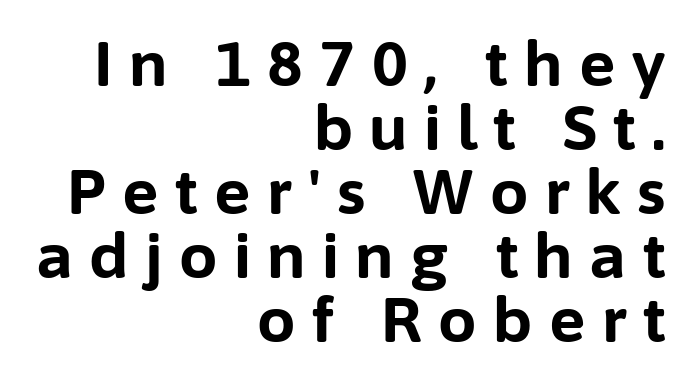
In terms of letterspacing, this is a distinctly airy, spread setting. The specimen reads as upright at a glance. A clean baseline with only descenders dipping below it. Leading: reduced. What kind of face is this? One without serifs — a sans. Compared with an ordinary text face, these strokes are far heavier — a full bold.
